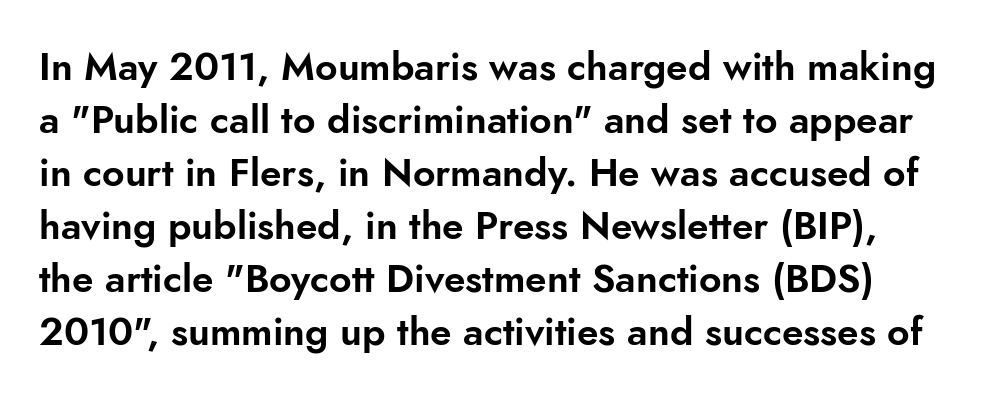
This sample uses plain, unmodified letter spacing. Compared with typical paragraphs, the rows here are spaced about the same. Note the varied advance widths — an 'i' is clearly narrower than an 'm'. Underlining? Definitely not there. Nope, not italic — everything's standing straight.
